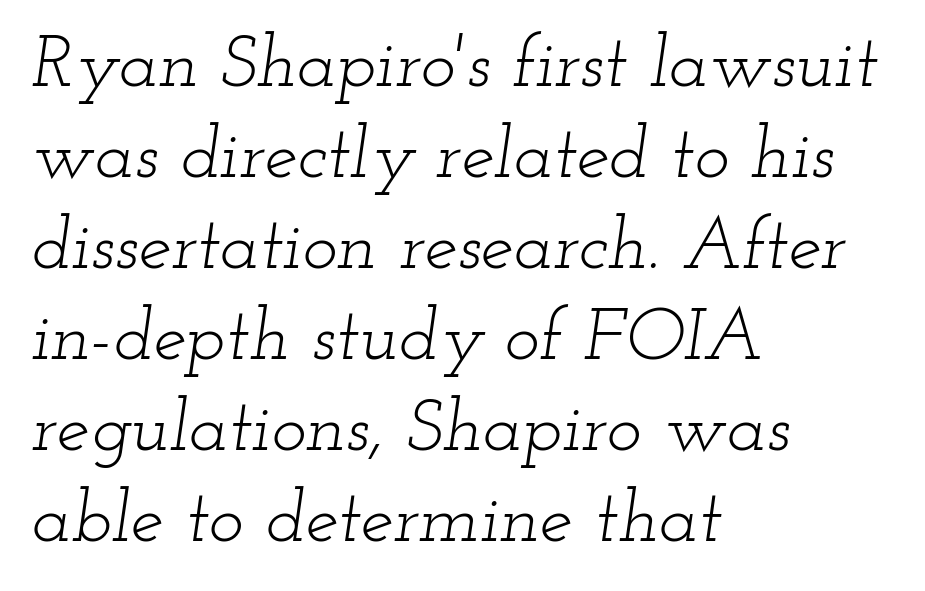
{"serif": "yes", "italic": "yes", "lean": "right", "slant_degrees": 12, "bold": "no", "weight": "light", "width": "wide", "stroke_contrast": "low", "x_height": "small", "monospaced": "no", "underline": "no", "align": "left", "line_spacing_ratio": 1.23, "letter_spacing": "normal", "letter_spacing_em": 0.0, "glyph_px": 74}
